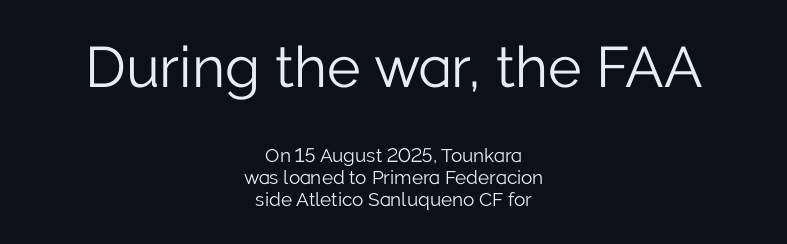
{"serif": "no", "italic": "no", "bold": "no", "weight": "light", "width": "normal", "stroke_contrast": "low", "x_height": "medium", "monospaced": "no", "underline": "no", "align": "center", "line_spacing": "tight", "line_spacing_ratio": 1.15, "letter_spacing": "normal", "letter_spacing_em": 0.0, "larger_block": "first", "size_ratio": 3.0, "glyph_px": 57}
